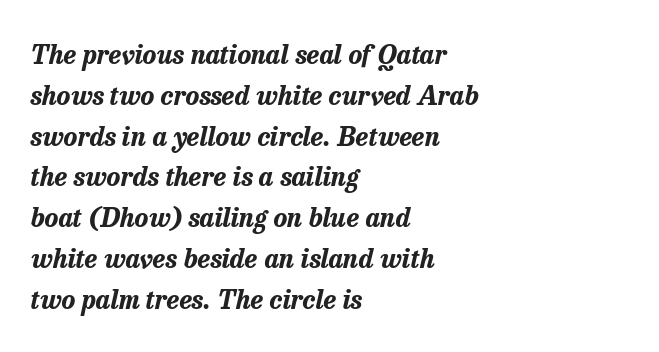
The lines sit at an ordinary, default distance from one another. Notice how thick the strokes are: this is what a full bold looks like. Does the copy run flush right? No — it runs flush left. You could call the tracking neutral — neither tight nor loose.
